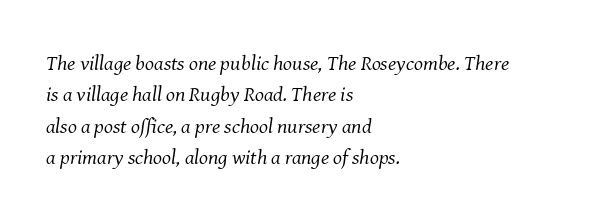
Is the type slanted? Yes — the strokes lean at a clear angle. The paragraph has a hard left edge and a soft right edge. Each new line begins a customary step beneath the previous one. Does extra space separate the letters? No, they use regular spacing. The strokes are not fattened; the text isn't bold.
